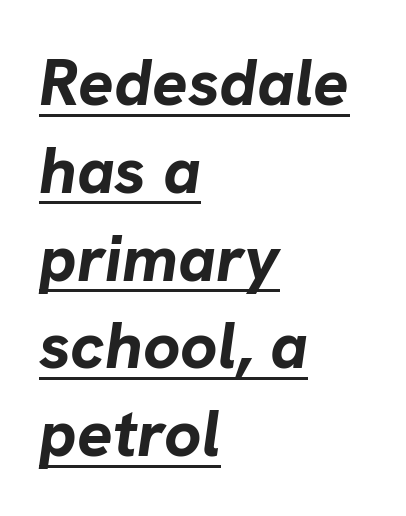
Emphasis-style slanted type is in use. A typesetter would call this proportional, since set widths differ per character. All the whitespace from short lines collects on the right. The sample's only ornament is a line tracing under the words. The rendering uses a moderate line-height, typical for paragraphs.
